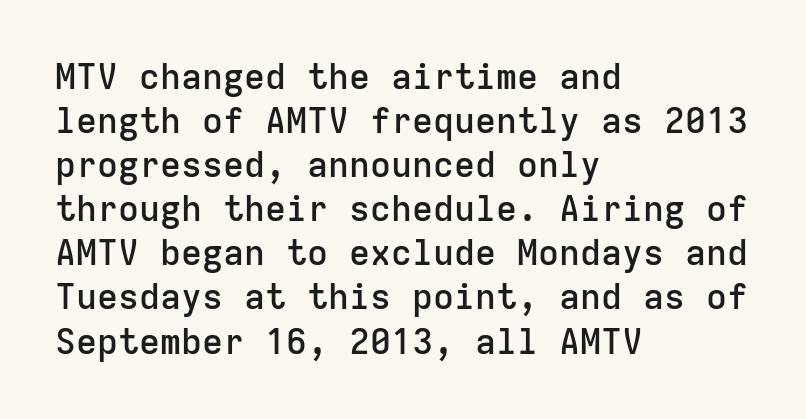
Q: Is the text bold? A: Semi-bold.
Q: Is the text italic (slanted)? A: No, it is upright.
Q: Is the typeface a serif or a sans-serif typeface? A: Sans-serif.
Q: Is the text underlined? A: No.
Q: How is the paragraph aligned? A: Left-aligned.
Q: Is the spacing between letters normal or unusually wide? A: Normal.
Q: Is the spacing between lines tight, normal or loose? A: Normal.
Q: Width (condensed, normal, or wide)? A: Normal.
Q: Stroke contrast? A: Low.
Q: x-height? A: Medium.
Q: Monospaced? A: Yes.
